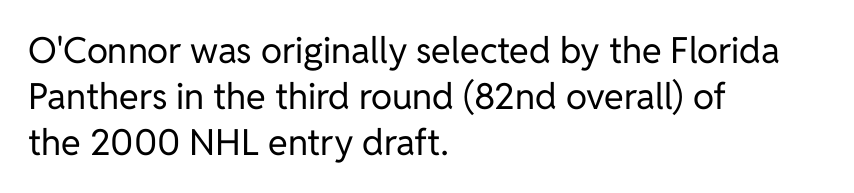
{"serif": "no", "italic": "no", "bold": "no", "weight": "regular", "width": "normal", "stroke_contrast": "low", "x_height": "medium", "monospaced": "no", "underline": "no", "align": "left", "line_spacing": "normal", "line_spacing_ratio": 1.28, "letter_spacing": "normal", "letter_spacing_em": 0.0, "glyph_px": 36}
